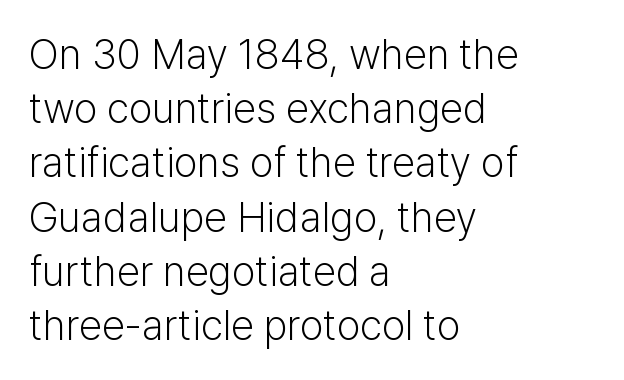
Q: Is the text bold? A: No.
Q: Is the text italic (slanted)? A: No, it is upright.
Q: Is the typeface a serif or a sans-serif typeface? A: Sans-serif.
Q: Is the text underlined? A: No.
Q: How is the paragraph aligned? A: Left-aligned.
Q: Is the spacing between letters normal or unusually wide? A: Normal.
Q: Is the spacing between lines tight, normal or loose? A: Normal.
Q: Width (condensed, normal, or wide)? A: Normal.
Q: Stroke contrast? A: Low.
Q: x-height? A: Medium.
Q: Monospaced? A: No.
